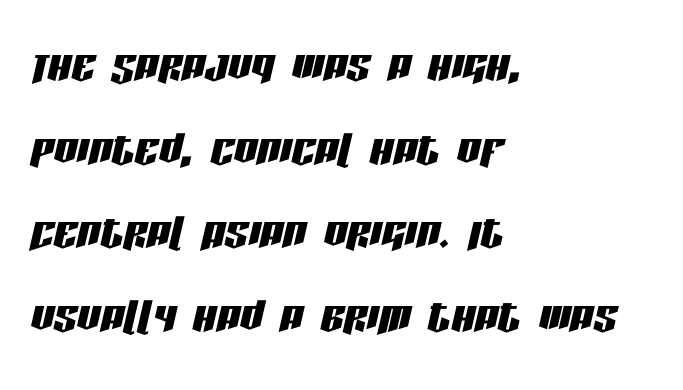
The image shows 58 px condensed type, italic (leaning right); set left-aligned, normal line spacing (1.44x), normal letter spacing, not underlined; low stroke contrast and a large x-height.
